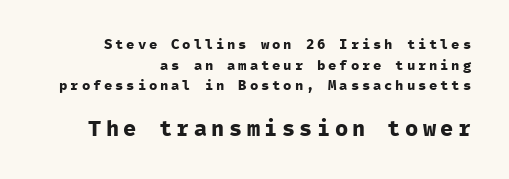
{"italic": "no", "bold": "yes", "underline": "no", "align": "right", "line_spacing": "normal", "line_spacing_ratio": 1.48, "letter_spacing": "wide", "letter_spacing_em": 0.2, "larger_block": "second", "size_ratio": 1.57, "glyph_px": 22}
